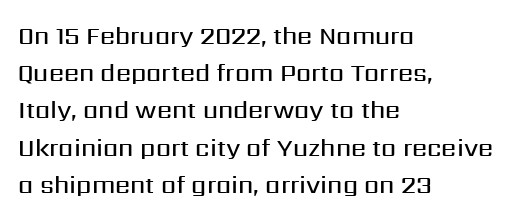
If you measured baseline to baseline, you'd find a middling distance. Summary of weight: moderately heavy, a semibold. Horizontal alignment here is leftward, the default for most running prose. Beneath every word, the page is bare.
